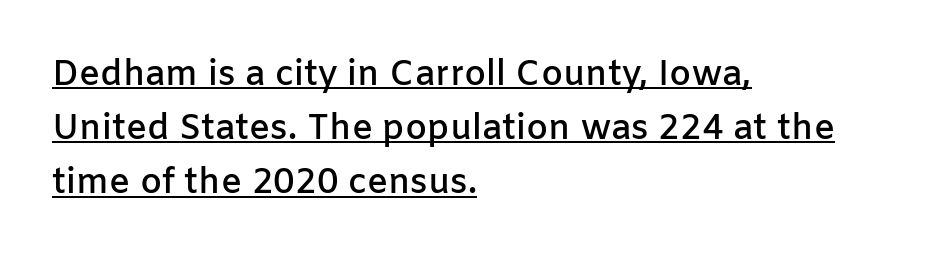
{"serif": "no", "italic": "no", "bold": "semi", "weight": "semibold", "width": "normal", "stroke_contrast": "low", "x_height": "medium", "monospaced": "no", "underline": "yes", "align": "left", "line_spacing": "normal", "line_spacing_ratio": 1.55, "letter_spacing": "normal", "letter_spacing_em": 0.0, "glyph_px": 35}
